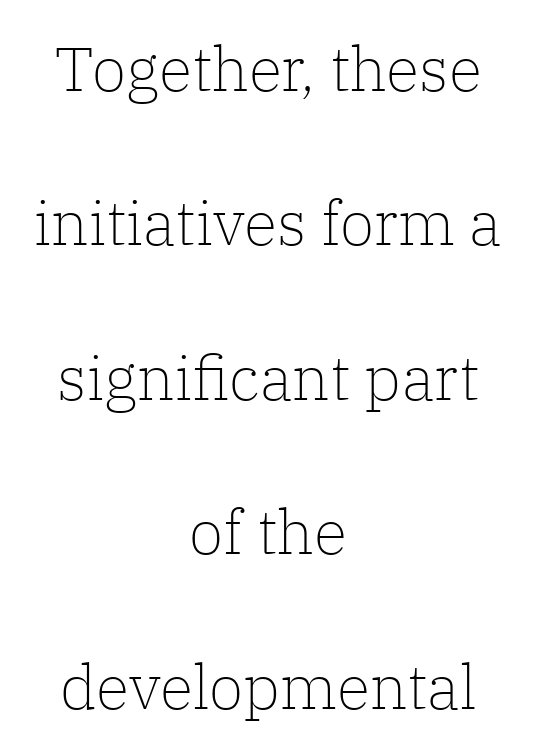
The line texture is even and compact thanks to regular tracking. Heft: none added — not bold. Every row of glyphs is offset so its center matches the block's center. The font family rendered here belongs to the serif group. Character widths vary here, with narrow letters taking less room than wide ones. This sample trades compactness for vertical openness between lines.
